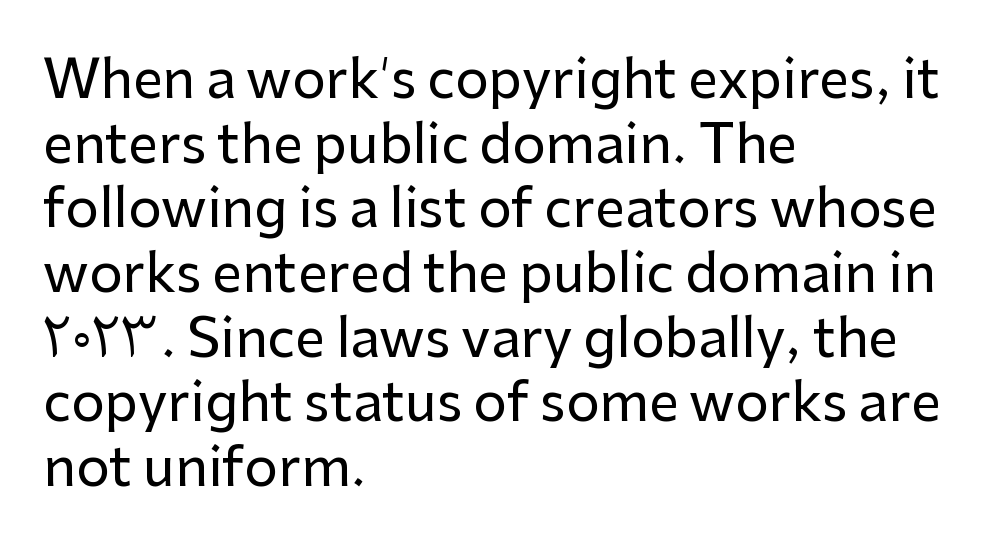
These lines are rendered in a variable-pitch font. Characters follow at the spacing the type designer built in. Posture: upright roman. This rendering features lettering with no underline.
